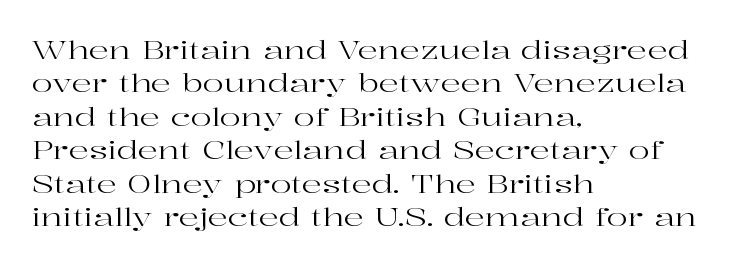
Q: Is the text bold? A: No.
Q: Is the text italic (slanted)? A: No, it is upright.
Q: Is the text underlined? A: No.
Q: How is the paragraph aligned? A: Left-aligned.
Q: Is the spacing between letters normal or unusually wide? A: Normal.
Q: Is the spacing between lines tight, normal or loose? A: Normal.
